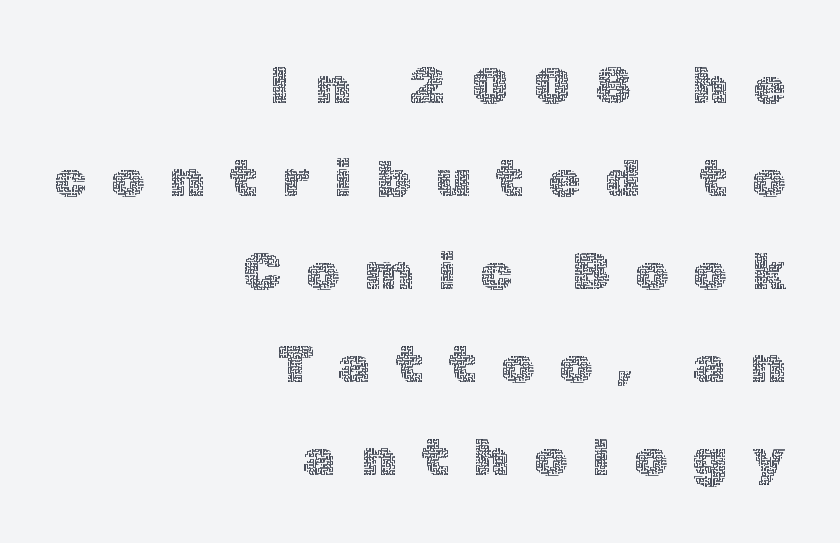
Do the characters align in a grid? No, the font is proportional. Unmarked baselines from the first word to the last. No heavy texture on the line: the type isn't bold. This is the regular roman posture of the typeface.
